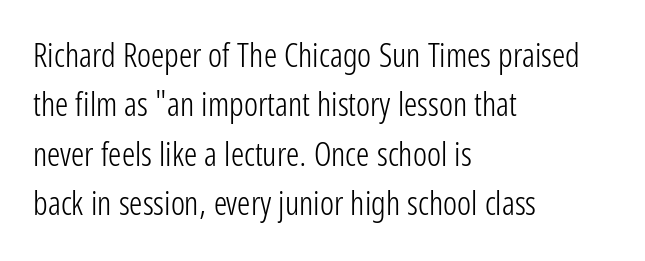
{"serif": "no", "italic": "no", "bold": "no", "weight": "light", "width": "condensed", "stroke_contrast": "low", "x_height": "medium", "monospaced": "no", "underline": "no", "align": "left", "line_spacing": "normal", "line_spacing_ratio": 1.5, "letter_spacing": "normal", "letter_spacing_em": 0.0, "glyph_px": 33}
